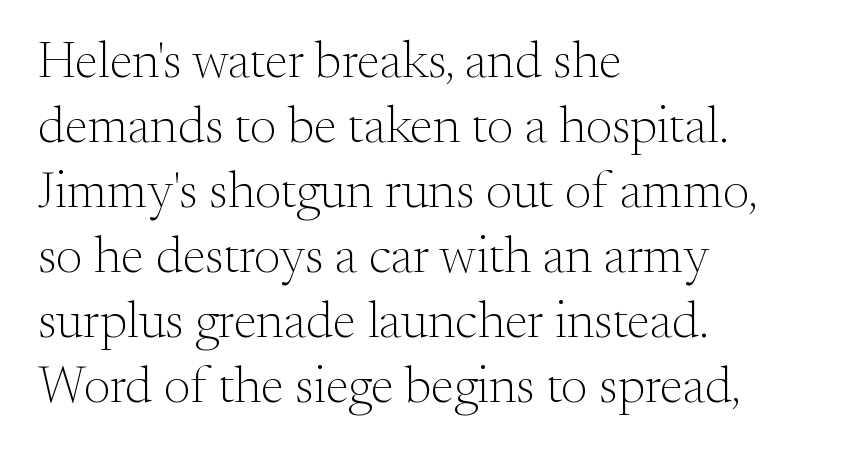
Q: Is the text bold? A: No.
Q: Is the text italic (slanted)? A: No, it is upright.
Q: Is the typeface a serif or a sans-serif typeface? A: Serif.
Q: Is the text underlined? A: No.
Q: How is the paragraph aligned? A: Left-aligned.
Q: Is the spacing between letters normal or unusually wide? A: Normal.
Q: Is the spacing between lines tight, normal or loose? A: Normal.
Q: Width (condensed, normal, or wide)? A: Normal.
Q: Stroke contrast? A: Medium.
Q: x-height? A: Small.
Q: Monospaced? A: No.
